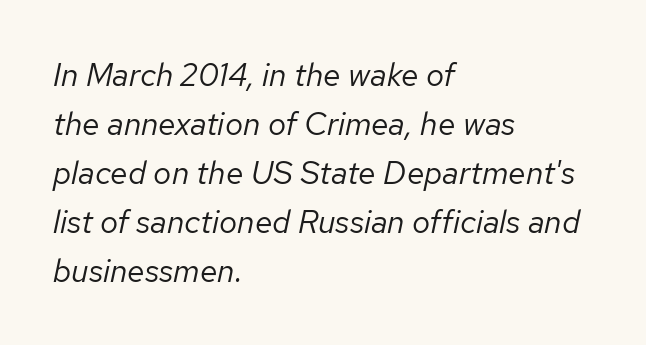
Q: Is the text bold? A: No.
Q: Is the text italic (slanted)? A: Yes, it leans right by about 12 degrees.
Q: Is the text underlined? A: No.
Q: How is the paragraph aligned? A: Left-aligned.
Q: Is the spacing between letters normal or unusually wide? A: Normal.
Q: Is the spacing between lines tight, normal or loose? A: Normal.
Q: Width (condensed, normal, or wide)? A: Normal.
Q: Stroke contrast? A: Low.
Q: x-height? A: Medium.
Q: Monospaced? A: No.
